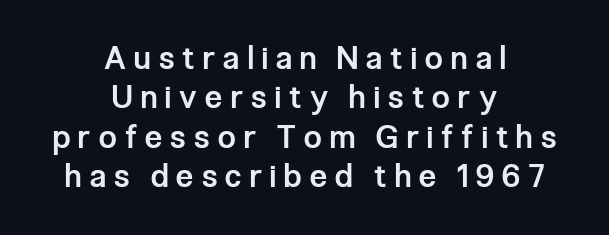
The image shows 31 px semibold, condensed sans-serif type, upright; set centered, normal line spacing (1.27x), unusually wide letter spacing (+0.27 em), not underlined; low stroke contrast and a medium x-height.
